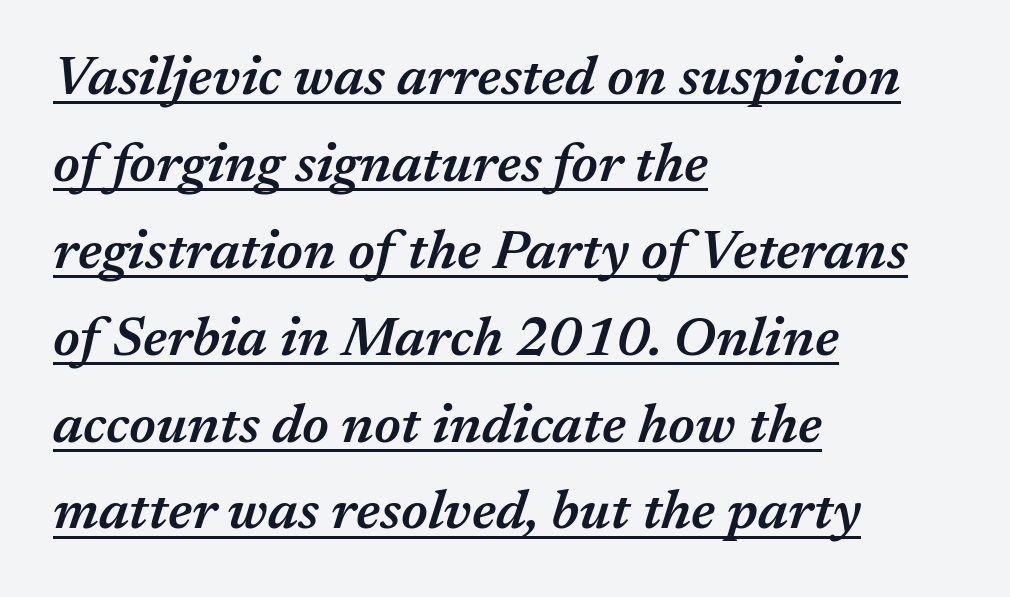
Q: Is the text bold? A: Semi-bold.
Q: Is the text italic (slanted)? A: Yes, it leans right by about 17 degrees.
Q: Is the text underlined? A: Yes.
Q: How is the paragraph aligned? A: Left-aligned.
Q: Is the spacing between letters normal or unusually wide? A: Normal.
Q: Is the spacing between lines tight, normal or loose? A: Normal.
Q: Width (condensed, normal, or wide)? A: Normal.
Q: Stroke contrast? A: Medium.
Q: x-height? A: Medium.
Q: Monospaced? A: No.
